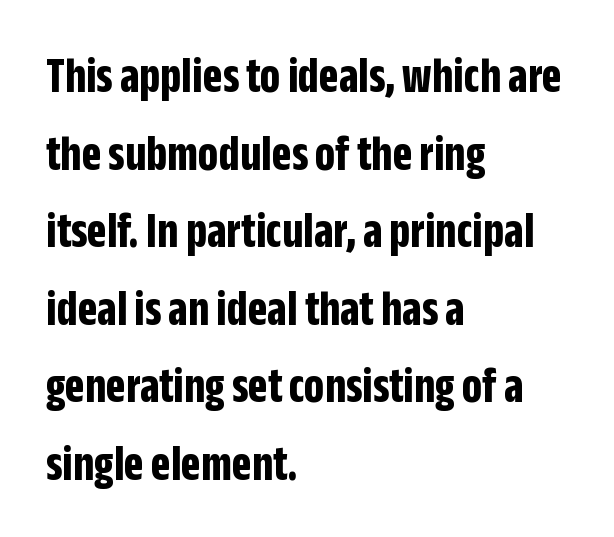
Q: Is the text bold? A: Yes.
Q: Is the text italic (slanted)? A: No, it is upright.
Q: Is the typeface a serif or a sans-serif typeface? A: Sans-serif.
Q: Is the text underlined? A: No.
Q: How is the paragraph aligned? A: Left-aligned.
Q: Is the spacing between letters normal or unusually wide? A: Normal.
Q: Is the spacing between lines tight, normal or loose? A: Normal.
Q: Width (condensed, normal, or wide)? A: Condensed.
Q: Stroke contrast? A: Low.
Q: x-height? A: Large.
Q: Monospaced? A: No.
